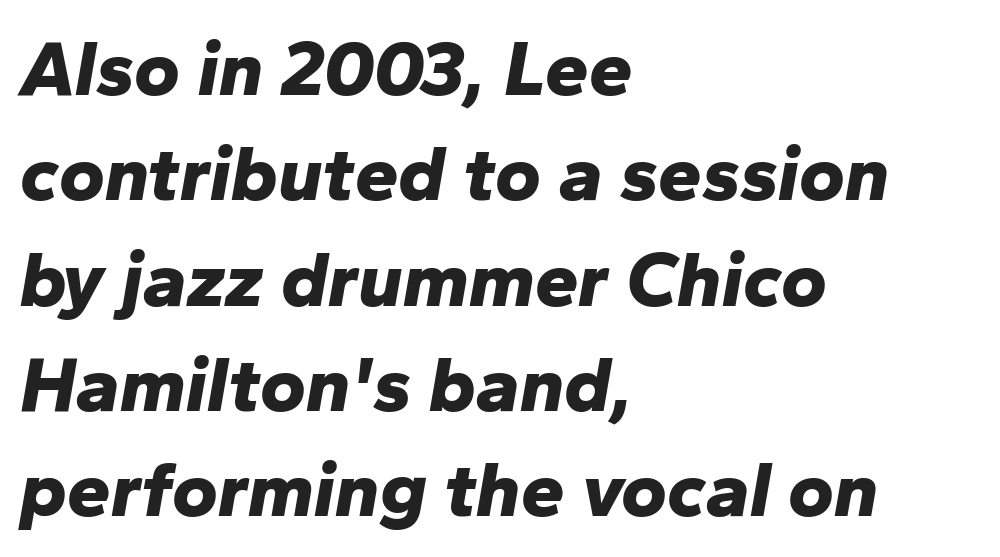
{"italic": "yes", "lean": "right", "slant_degrees": 10, "bold": "yes", "weight": "bold", "width": "normal", "stroke_contrast": "low", "x_height": "medium", "monospaced": "no", "underline": "no", "align": "left", "line_spacing": "normal", "line_spacing_ratio": 1.35, "letter_spacing": "normal", "letter_spacing_em": 0.0, "glyph_px": 78}
